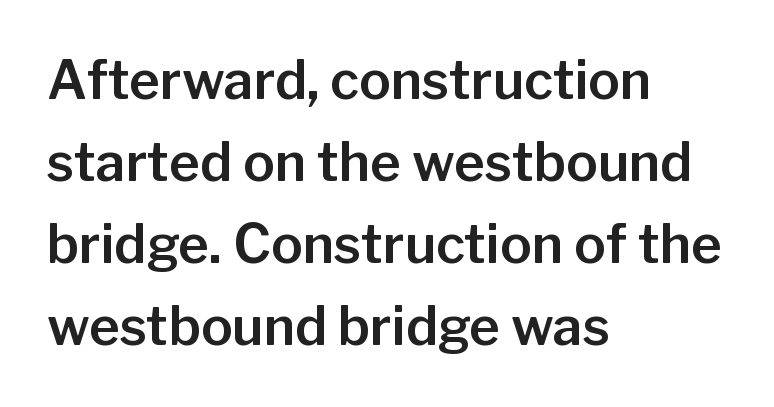
The image shows 53 px sans-serif type, upright; set left-aligned, normal line spacing (1.55x), normal letter spacing, not underlined; low stroke contrast and a medium x-height.
